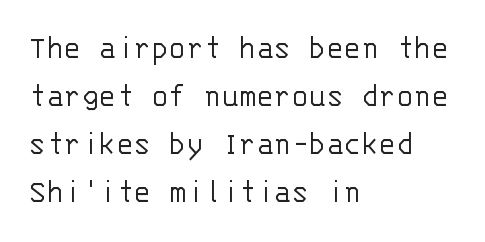
The image shows 36 px light sans-serif type, upright, monospaced; set left-aligned, normal line spacing (1.33x), normal letter spacing, not underlined; low stroke contrast and a large x-height.
